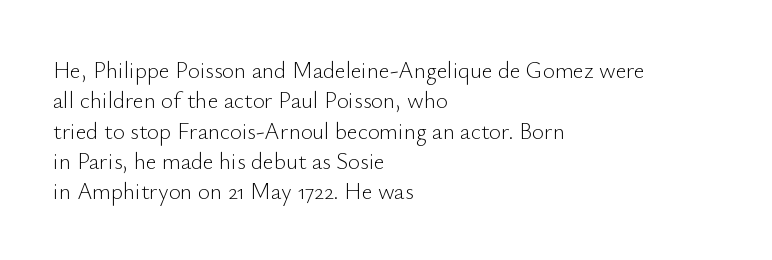
The image shows 23 px text type, upright; set left-aligned, normal line spacing (1.32x), normal letter spacing, not underlined.
